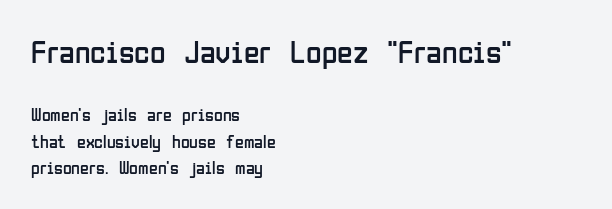
{"serif": "no", "italic": "no", "bold": "no", "weight": "regular", "width": "condensed", "stroke_contrast": "low", "x_height": "medium", "monospaced": "no", "underline": "no", "align": "left", "line_spacing": "normal", "line_spacing_ratio": 1.46, "letter_spacing": "normal", "letter_spacing_em": 0.0, "larger_block": "first", "size_ratio": 1.78, "glyph_px": 32}
